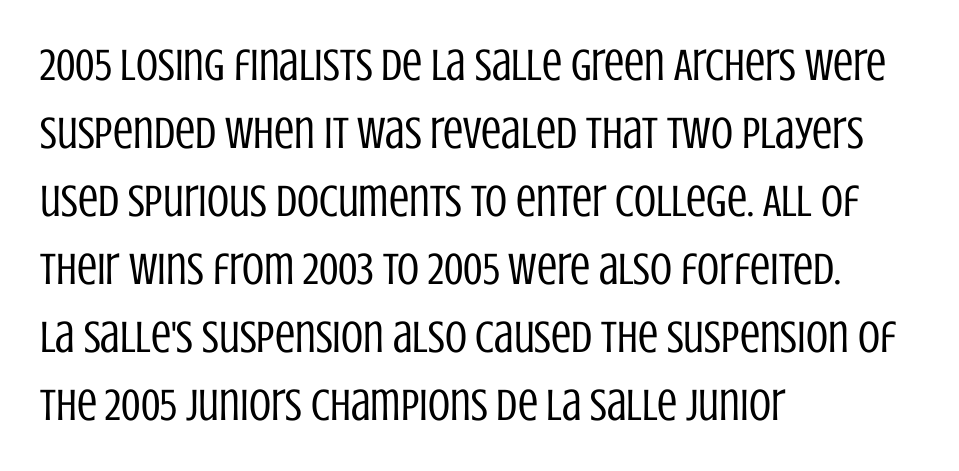
Q: Is the text bold? A: No.
Q: Is the text italic (slanted)? A: No, it is upright.
Q: Is the typeface a serif or a sans-serif typeface? A: Sans-serif.
Q: Is the text underlined? A: No.
Q: How is the paragraph aligned? A: Left-aligned.
Q: Is the spacing between letters normal or unusually wide? A: Normal.
Q: Is the spacing between lines tight, normal or loose? A: Normal.
Q: Width (condensed, normal, or wide)? A: Condensed.
Q: Stroke contrast? A: Low.
Q: x-height? A: Large.
Q: Monospaced? A: No.
